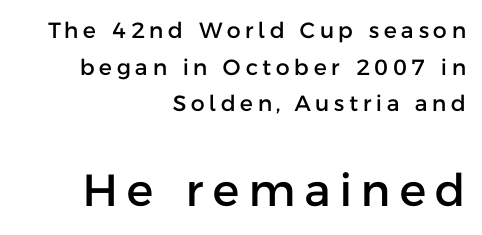
Q: Is the text italic (slanted)? A: No, it is upright.
Q: Is the typeface a serif or a sans-serif typeface? A: Sans-serif.
Q: Is the text underlined? A: No.
Q: How is the paragraph aligned? A: Right-aligned.
Q: Is the spacing between letters normal or unusually wide? A: Unusually wide.
Q: Is the spacing between lines tight, normal or loose? A: Normal.
Q: Which block of text is set in a larger size, the first (top) or the second (bottom)? A: The second (bottom) one.
Q: Width (condensed, normal, or wide)? A: Normal.
Q: Stroke contrast? A: Low.
Q: x-height? A: Medium.
Q: Monospaced? A: No.
